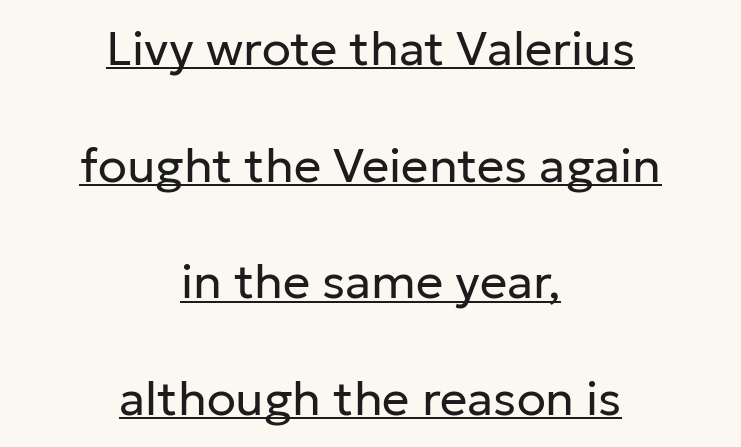
{"serif": "no", "italic": "no", "bold": "no", "weight": "regular", "width": "normal", "stroke_contrast": "low", "x_height": "medium", "monospaced": "no", "underline": "yes", "align": "center", "line_spacing": "loose", "line_spacing_ratio": 2.43, "letter_spacing": "normal", "letter_spacing_em": 0.0, "glyph_px": 48}
